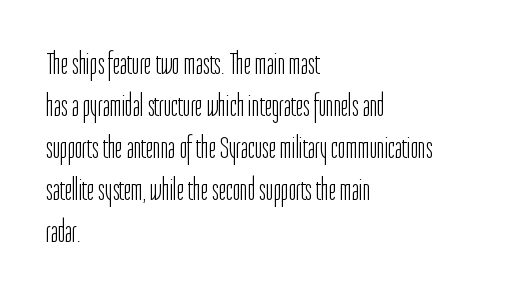
Q: Is the text bold? A: No.
Q: Is the text italic (slanted)? A: No, it is upright.
Q: Is the typeface a serif or a sans-serif typeface? A: Sans-serif.
Q: Is the text underlined? A: No.
Q: How is the paragraph aligned? A: Left-aligned.
Q: Is the spacing between letters normal or unusually wide? A: Normal.
Q: Is the spacing between lines tight, normal or loose? A: Normal.
Q: Width (condensed, normal, or wide)? A: Condensed.
Q: Stroke contrast? A: Low.
Q: x-height? A: Medium.
Q: Monospaced? A: No.
